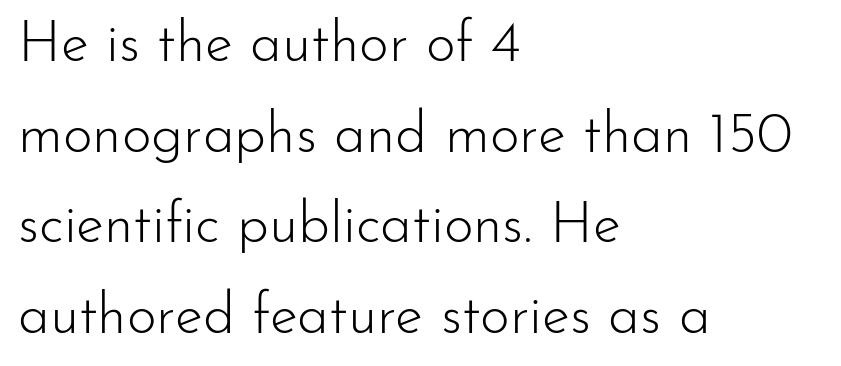
{"serif": "no", "italic": "no", "bold": "no", "weight": "light", "width": "normal", "stroke_contrast": "low", "x_height": "small", "monospaced": "no", "underline": "no", "align": "left", "line_spacing": "normal", "line_spacing_ratio": 1.59, "letter_spacing": "normal", "letter_spacing_em": 0.0, "glyph_px": 57}
